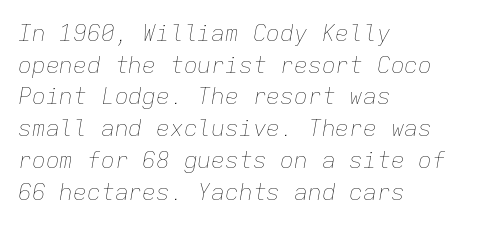
{"italic": "yes", "lean": "right", "slant_degrees": 9, "bold": "no", "underline": "no", "align": "left", "line_spacing": "normal", "line_spacing_ratio": 1.38, "letter_spacing": "normal", "letter_spacing_em": 0.0, "glyph_px": 23}
